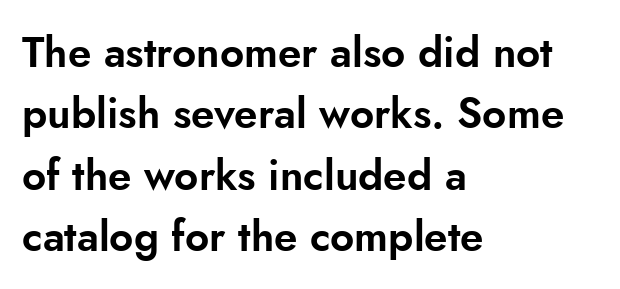
{"serif": "no", "italic": "no", "width": "normal", "stroke_contrast": "low", "x_height": "small", "monospaced": "no", "underline": "no", "align": "left", "line_spacing": "normal", "line_spacing_ratio": 1.46, "letter_spacing": "normal", "letter_spacing_em": 0.0, "glyph_px": 42}
